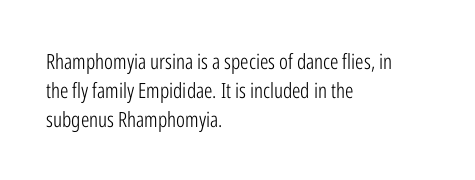
{"italic": "no", "bold": "no", "underline": "no", "align": "left", "line_spacing": "normal", "line_spacing_ratio": 1.37, "letter_spacing": "normal", "letter_spacing_em": 0.0, "glyph_px": 21}
